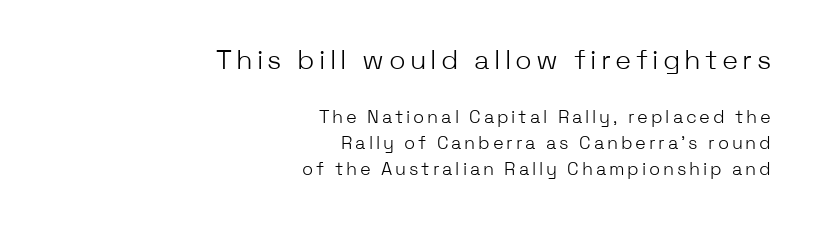
{"italic": "no", "bold": "no", "underline": "no", "align": "right", "line_spacing": "normal", "line_spacing_ratio": 1.43, "larger_block": "first", "size_ratio": 1.5, "glyph_px": 27}
